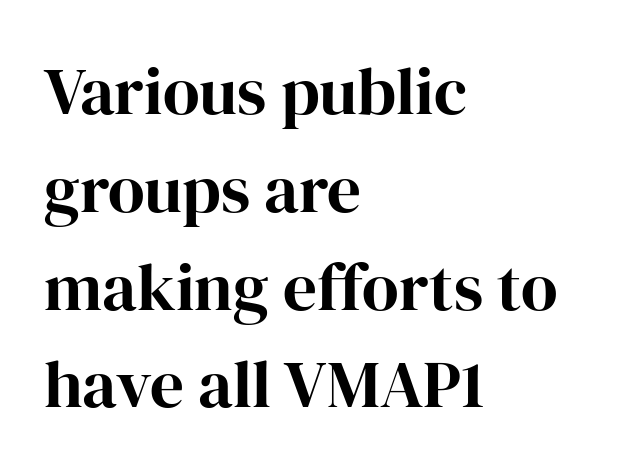
Q: Is the text italic (slanted)? A: No, it is upright.
Q: Is the typeface a serif or a sans-serif typeface? A: Serif.
Q: Is the text underlined? A: No.
Q: How is the paragraph aligned? A: Left-aligned.
Q: Is the spacing between letters normal or unusually wide? A: Normal.
Q: Is the spacing between lines tight, normal or loose? A: Normal.
Q: Width (condensed, normal, or wide)? A: Normal.
Q: Stroke contrast? A: High.
Q: x-height? A: Medium.
Q: Monospaced? A: No.
